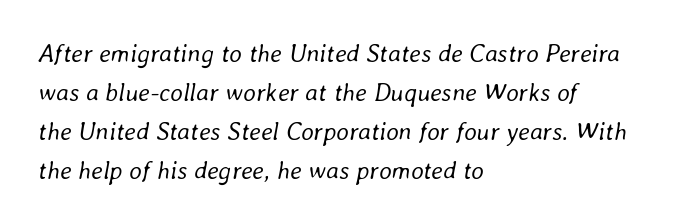
Q: Is the text bold? A: No.
Q: Is the text italic (slanted)? A: Yes, it leans right by about 8 degrees.
Q: Is the text underlined? A: No.
Q: How is the paragraph aligned? A: Left-aligned.
Q: Is the spacing between letters normal or unusually wide? A: Normal.
Q: Is the spacing between lines tight, normal or loose? A: Normal.
